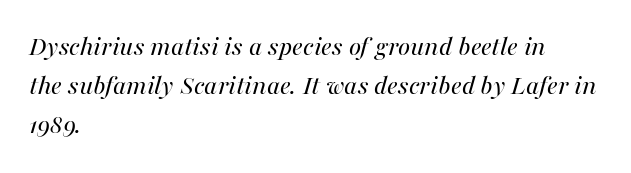
Note the varied advance widths — an 'i' is clearly narrower than an 'm'. The cut favours lightness, reaching ordinary text weight at its darkest. Quick note: underline off. Visually the block forms a straight wall on the left and a jagged coastline on the right.
